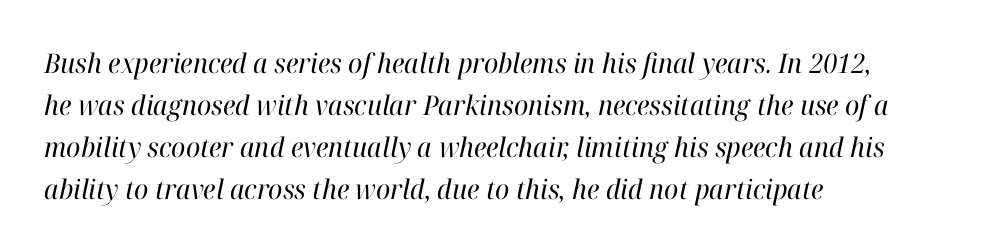
The image shows 27 px text type, italic (leaning right); set left-aligned, normal line spacing (1.55x), normal letter spacing, not underlined.
